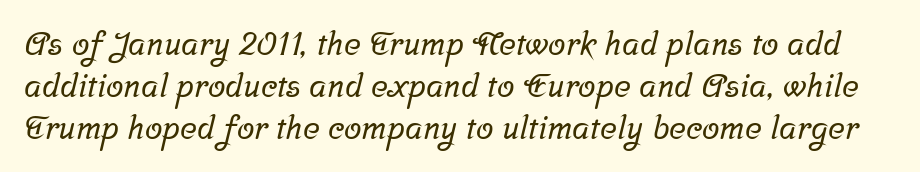
{"width": "normal", "stroke_contrast": "low", "x_height": "medium", "monospaced": "no", "underline": "no", "line_spacing": "normal", "line_spacing_ratio": 1.32, "letter_spacing": "normal", "letter_spacing_em": 0.0, "glyph_px": 32}
